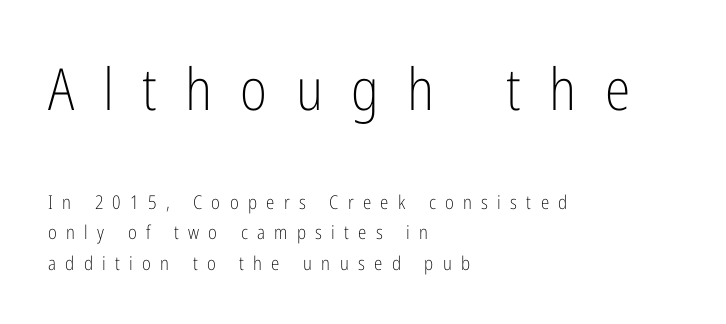
These lines are rendered in a variable-pitch font. Leading: standard. Typographically, this falls in the sans-serif category. Tracking here is generous; glyphs stand well apart from one another. Line starts are locked; line ends wander. Do the letters lean? They stand straight.
